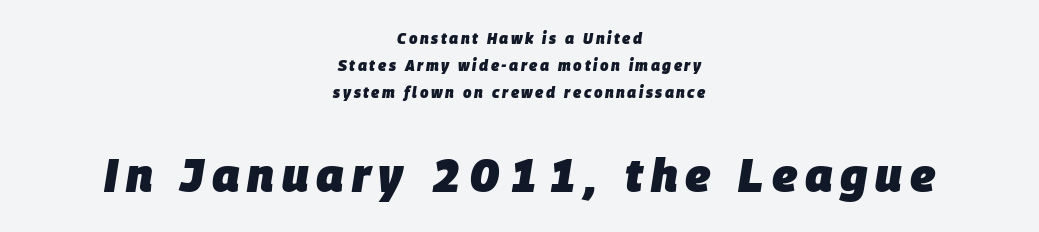
Q: Is the text bold? A: Yes.
Q: Is the text italic (slanted)? A: Yes, it leans right by about 9 degrees.
Q: Is the text underlined? A: No.
Q: How is the paragraph aligned? A: Centered.
Q: Which block of text is set in a larger size, the first (top) or the second (bottom)? A: The second (bottom) one.
Q: Width (condensed, normal, or wide)? A: Normal.
Q: Stroke contrast? A: Low.
Q: x-height? A: Large.
Q: Monospaced? A: No.
